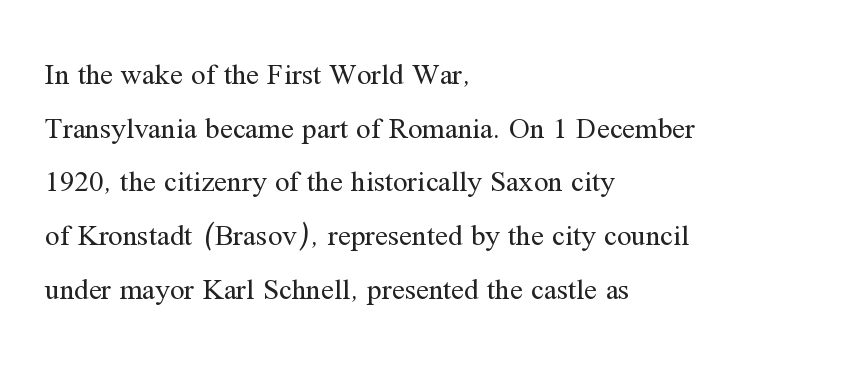
Q: Is the text bold? A: No.
Q: Is the text italic (slanted)? A: No, it is upright.
Q: Is the typeface a serif or a sans-serif typeface? A: Serif.
Q: Is the text underlined? A: No.
Q: How is the paragraph aligned? A: Left-aligned.
Q: Is the spacing between letters normal or unusually wide? A: Normal.
Q: Width (condensed, normal, or wide)? A: Normal.
Q: Stroke contrast? A: Medium.
Q: x-height? A: Medium.
Q: Monospaced? A: No.
